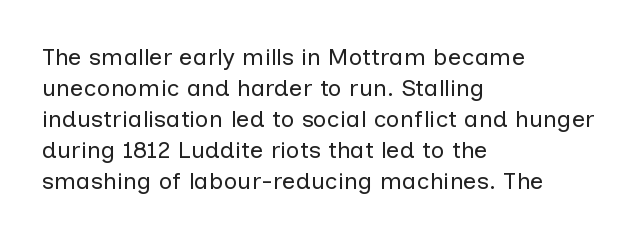
These lines keep a tight, regular rhythm from letter to letter. Notice how descenders clear the ascenders below comfortably — that's standard leading. These lines were composed using upright roman letters. One-word summary of the alignment: left. Nobody drew a line under any word here. The typesetting does not lean heavy: it is not bold.
